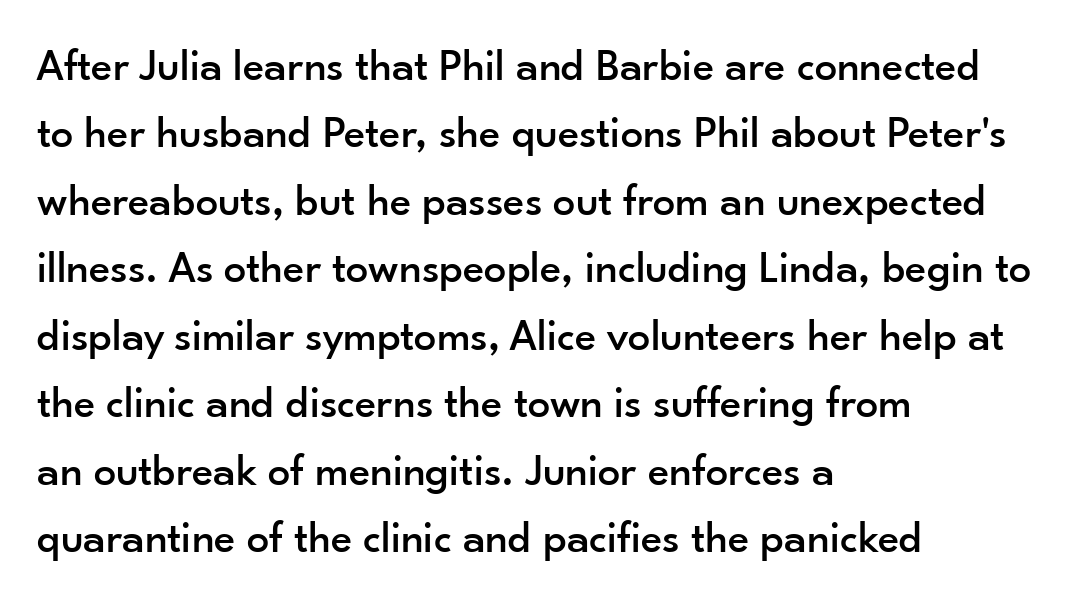
Q: Is the text italic (slanted)? A: No, it is upright.
Q: Is the typeface a serif or a sans-serif typeface? A: Sans-serif.
Q: Is the text underlined? A: No.
Q: How is the paragraph aligned? A: Left-aligned.
Q: Is the spacing between letters normal or unusually wide? A: Normal.
Q: Is the spacing between lines tight, normal or loose? A: Normal.
Q: Width (condensed, normal, or wide)? A: Normal.
Q: Stroke contrast? A: Low.
Q: x-height? A: Small.
Q: Monospaced? A: No.
